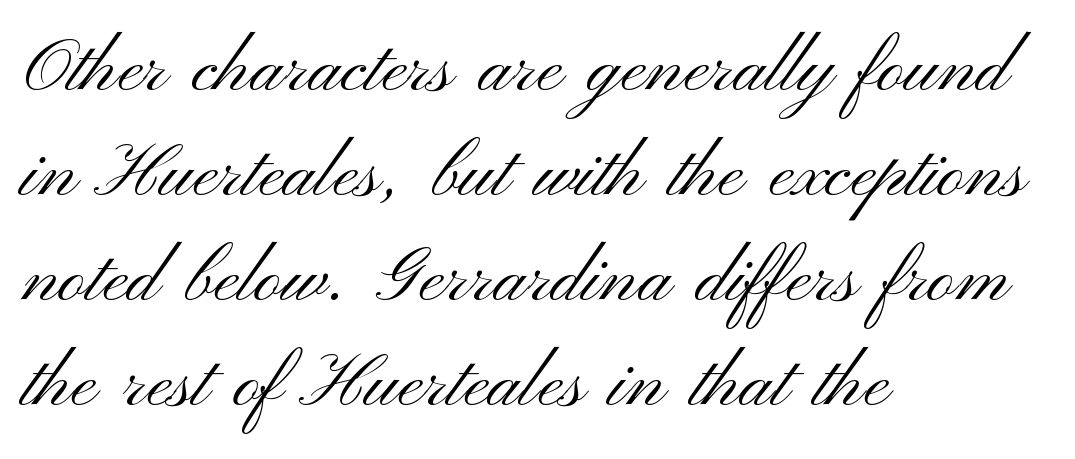
Q: Is the text bold? A: No.
Q: Is the text italic (slanted)? A: Yes.
Q: Is the typeface a serif or a sans-serif typeface? A: Sans-serif.
Q: Is the text underlined? A: No.
Q: How is the paragraph aligned? A: Left-aligned.
Q: Is the spacing between letters normal or unusually wide? A: Normal.
Q: Is the spacing between lines tight, normal or loose? A: Normal.
Q: Width (condensed, normal, or wide)? A: Wide.
Q: Stroke contrast? A: Medium.
Q: x-height? A: Small.
Q: Monospaced? A: No.
